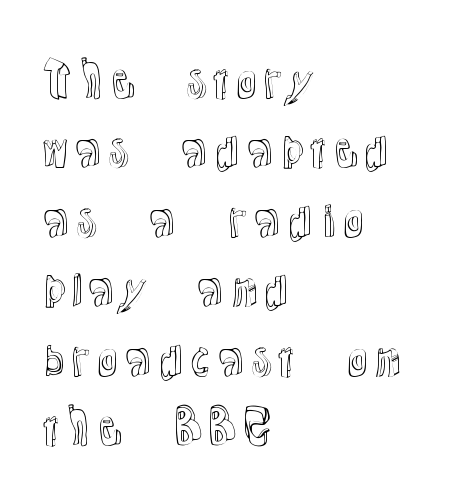
{"italic": "no", "width": "normal", "x_height": "medium", "monospaced": "no", "underline": "no", "align": "left", "line_spacing": "normal", "line_spacing_ratio": 1.51, "letter_spacing": "normal", "letter_spacing_em": 0.0, "glyph_px": 46}
